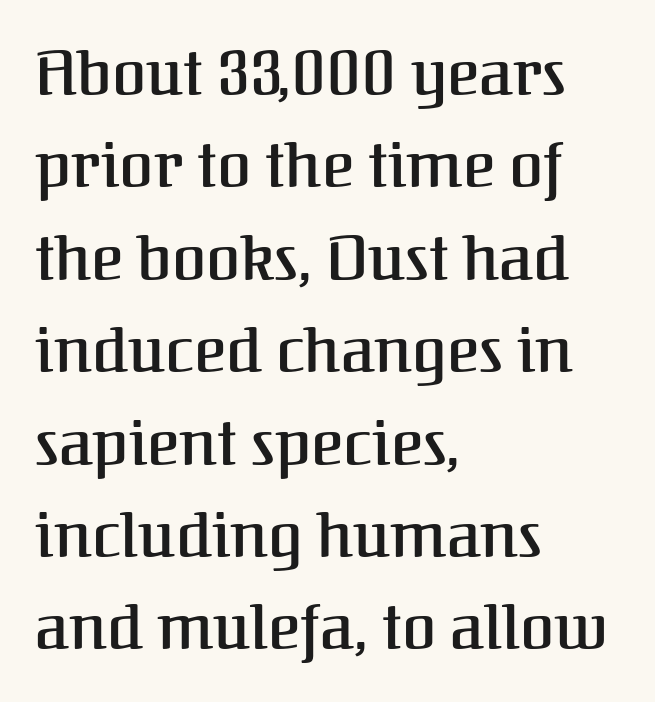
{"serif": "yes", "italic": "no", "width": "normal", "stroke_contrast": "medium", "x_height": "medium", "monospaced": "no", "underline": "no", "align": "left", "line_spacing": "normal", "line_spacing_ratio": 1.49, "letter_spacing": "normal", "letter_spacing_em": 0.0, "glyph_px": 62}
